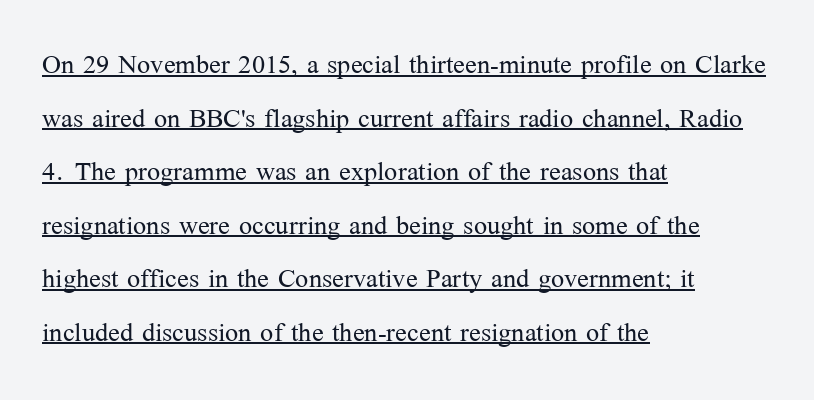
Q: Is the text bold? A: No.
Q: Is the text italic (slanted)? A: No, it is upright.
Q: Is the typeface a serif or a sans-serif typeface? A: Serif.
Q: Is the text underlined? A: Yes.
Q: How is the paragraph aligned? A: Left-aligned.
Q: Is the spacing between letters normal or unusually wide? A: Normal.
Q: Is the spacing between lines tight, normal or loose? A: Normal.
Q: Width (condensed, normal, or wide)? A: Normal.
Q: Stroke contrast? A: Medium.
Q: x-height? A: Medium.
Q: Monospaced? A: No.
